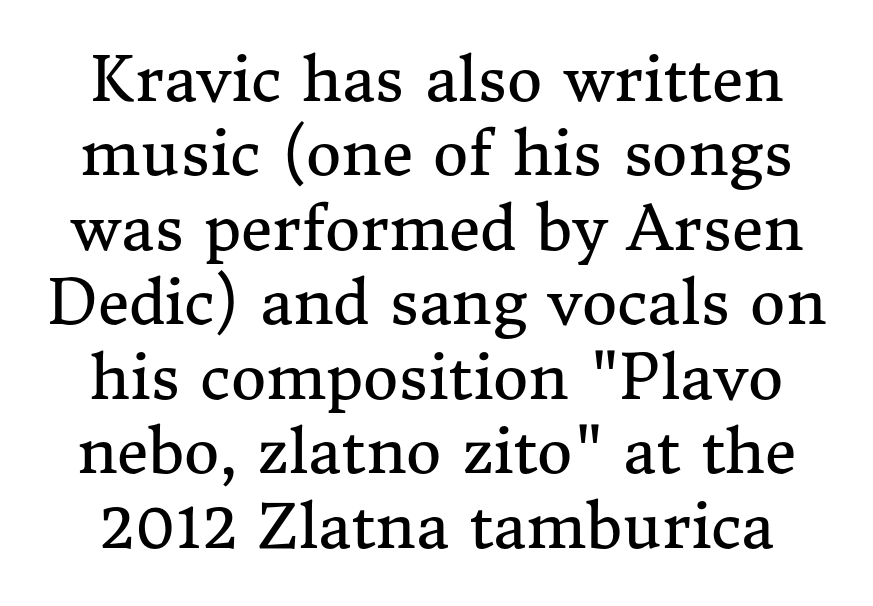
Q: Is the text bold? A: No.
Q: Is the text italic (slanted)? A: No, it is upright.
Q: Is the typeface a serif or a sans-serif typeface? A: Serif.
Q: Is the text underlined? A: No.
Q: Is the spacing between letters normal or unusually wide? A: Normal.
Q: Width (condensed, normal, or wide)? A: Normal.
Q: Stroke contrast? A: Medium.
Q: x-height? A: Medium.
Q: Monospaced? A: No.
